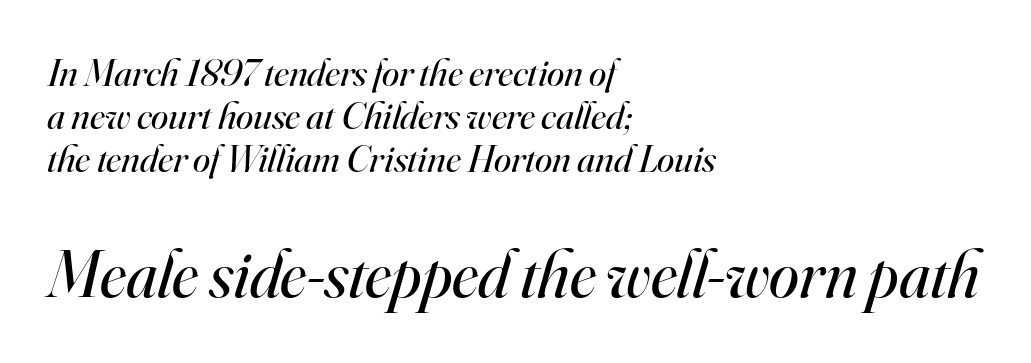
{"serif": "yes", "italic": "yes", "lean": "right", "slant_degrees": 16, "bold": "no", "weight": "regular", "width": "normal", "stroke_contrast": "high", "x_height": "small", "monospaced": "no", "underline": "no", "align": "left", "line_spacing": "tight", "line_spacing_ratio": 1.1, "letter_spacing": "normal", "letter_spacing_em": 0.0, "larger_block": "second", "size_ratio": 1.74, "glyph_px": 68}
